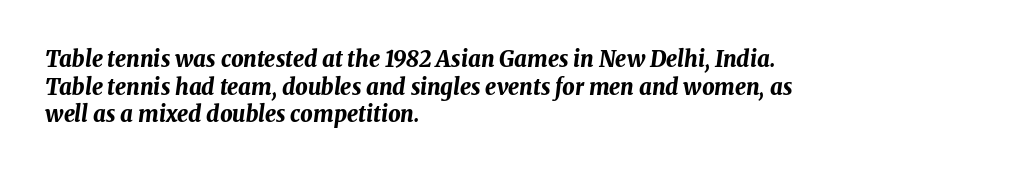
Q: Is the text bold? A: Yes.
Q: Is the text italic (slanted)? A: Yes, it leans right by about 8 degrees.
Q: Is the text underlined? A: No.
Q: How is the paragraph aligned? A: Left-aligned.
Q: Is the spacing between letters normal or unusually wide? A: Normal.
Q: Is the spacing between lines tight, normal or loose? A: Normal.
